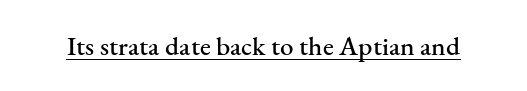
Q: Is the text italic (slanted)? A: No, it is upright.
Q: Is the text underlined? A: Yes.
Q: Is the spacing between letters normal or unusually wide? A: Normal.
